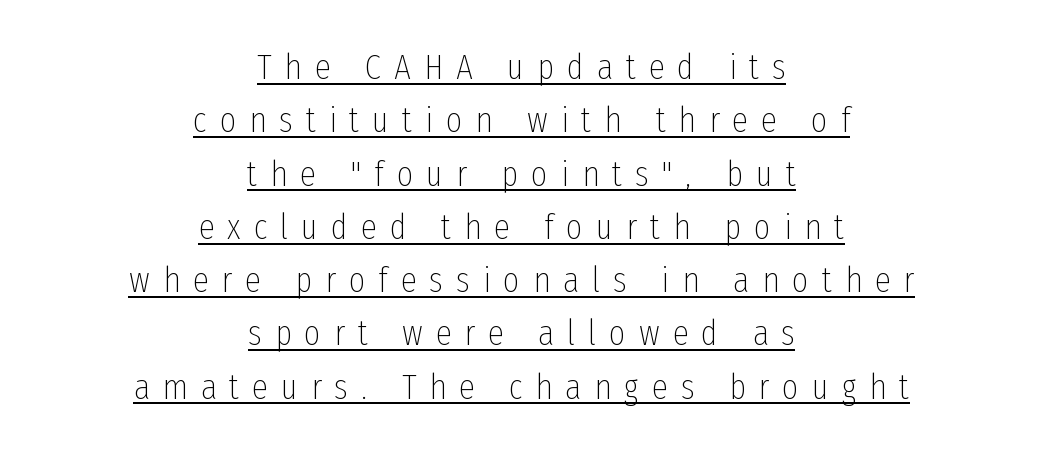
Q: Is the text bold? A: No.
Q: Is the text italic (slanted)? A: No, it is upright.
Q: Is the typeface a serif or a sans-serif typeface? A: Sans-serif.
Q: Is the text underlined? A: Yes.
Q: How is the paragraph aligned? A: Centered.
Q: Is the spacing between letters normal or unusually wide? A: Unusually wide.
Q: Is the spacing between lines tight, normal or loose? A: Normal.
Q: Width (condensed, normal, or wide)? A: Condensed.
Q: Stroke contrast? A: Low.
Q: x-height? A: Medium.
Q: Monospaced? A: No.
